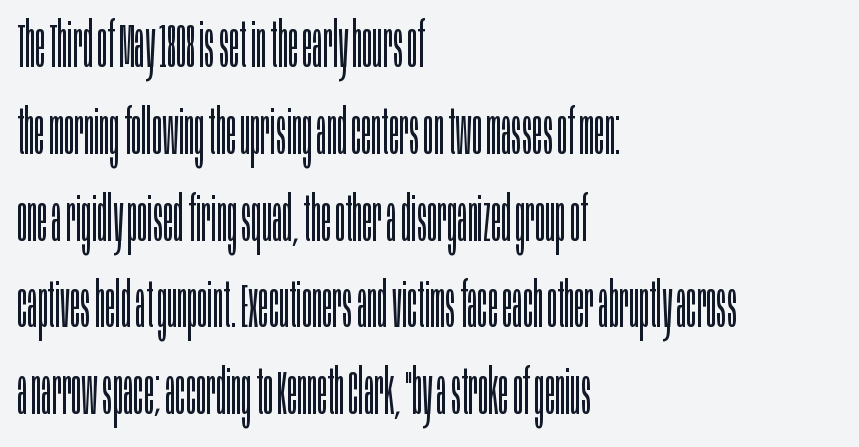
Q: Is the text bold? A: No.
Q: Is the text italic (slanted)? A: No, it is upright.
Q: Is the typeface a serif or a sans-serif typeface? A: Sans-serif.
Q: Is the text underlined? A: No.
Q: How is the paragraph aligned? A: Left-aligned.
Q: Is the spacing between letters normal or unusually wide? A: Normal.
Q: Is the spacing between lines tight, normal or loose? A: Normal.
Q: Width (condensed, normal, or wide)? A: Condensed.
Q: Stroke contrast? A: Low.
Q: x-height? A: Large.
Q: Monospaced? A: No.
